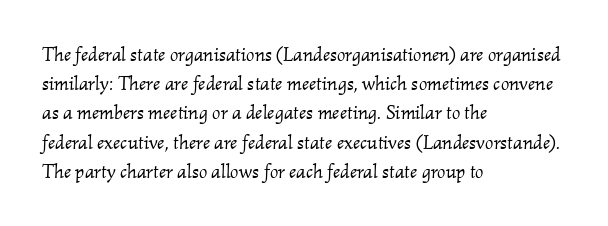
{"italic": "yes", "lean": "right", "slant_degrees": 2, "bold": "no", "underline": "no", "align": "left", "line_spacing": "normal", "line_spacing_ratio": 1.46, "letter_spacing": "normal", "letter_spacing_em": 0.0, "glyph_px": 20}
